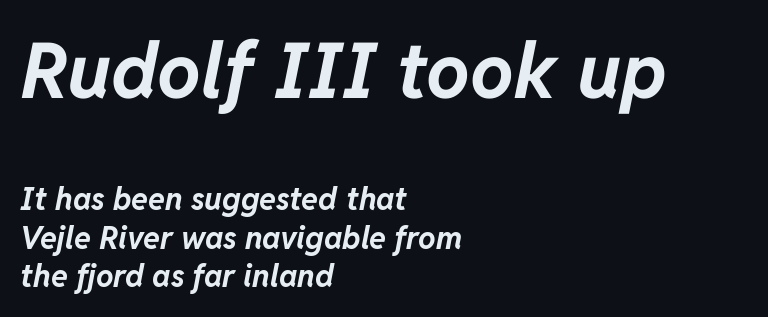
The image shows 77 px bold type, italic (leaning right); set left-aligned, normal line spacing (1.25x), normal letter spacing, not underlined; the first (top) block is 2.48x larger; low stroke contrast and a medium x-height.
